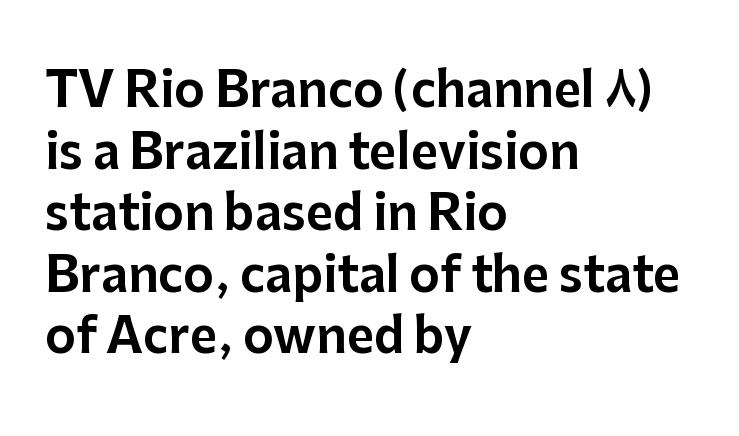
{"serif": "no", "italic": "no", "width": "normal", "stroke_contrast": "low", "x_height": "medium", "monospaced": "no", "underline": "no", "align": "left", "line_spacing": "normal", "line_spacing_ratio": 1.31, "letter_spacing": "normal", "letter_spacing_em": 0.0, "glyph_px": 47}
